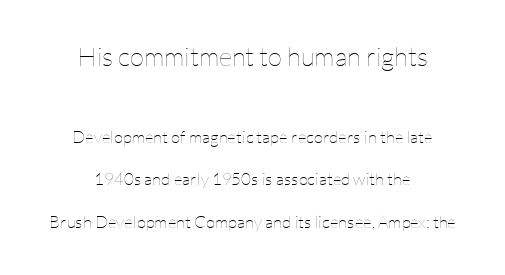
Size contrast runs from large at the top to small at the bottom. The setting favours the middle, as headings and verse often do. Summary of weight: not heavy and not bold. Loosely led — the rows are spread out. Posture: upright roman.
